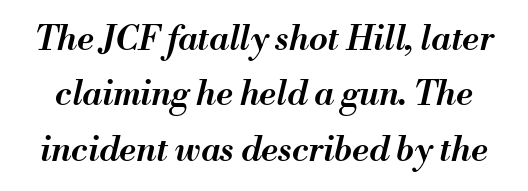
Q: Is the text bold? A: Semi-bold.
Q: Is the text italic (slanted)? A: Yes, it leans right by about 13 degrees.
Q: Is the text underlined? A: No.
Q: Is the spacing between letters normal or unusually wide? A: Normal.
Q: Is the spacing between lines tight, normal or loose? A: Normal.
Q: Width (condensed, normal, or wide)? A: Normal.
Q: Stroke contrast? A: Medium.
Q: x-height? A: Small.
Q: Monospaced? A: No.
